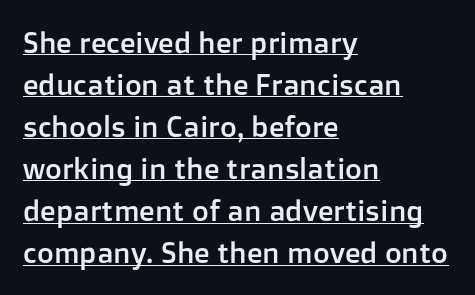
{"serif": "no", "italic": "no", "width": "normal", "stroke_contrast": "low", "x_height": "medium", "monospaced": "no", "underline": "yes", "align": "left", "line_spacing": "normal", "line_spacing_ratio": 1.45, "letter_spacing": "normal", "letter_spacing_em": 0.0, "glyph_px": 29}
